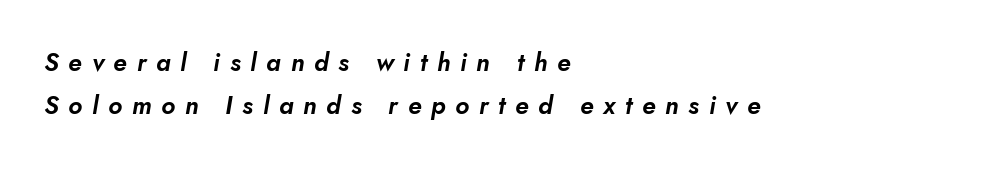
{"italic": "yes", "lean": "right", "slant_degrees": 10, "underline": "no", "align": "left", "line_spacing_ratio": 1.73, "letter_spacing": "wide", "letter_spacing_em": 0.39, "glyph_px": 25}
